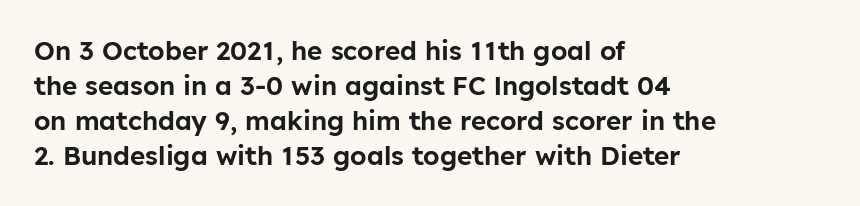
{"italic": "no", "underline": "no", "align": "left", "line_spacing": "normal", "line_spacing_ratio": 1.34, "letter_spacing": "normal", "letter_spacing_em": 0.0, "glyph_px": 26}
